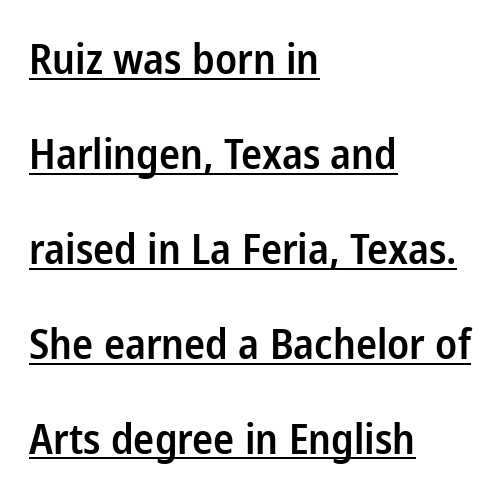
{"serif": "no", "italic": "no", "bold": "semi", "weight": "semibold", "width": "condensed", "stroke_contrast": "low", "x_height": "medium", "monospaced": "no", "underline": "yes", "align": "left", "line_spacing": "loose", "line_spacing_ratio": 2.26, "letter_spacing": "normal", "letter_spacing_em": 0.0, "glyph_px": 42}
